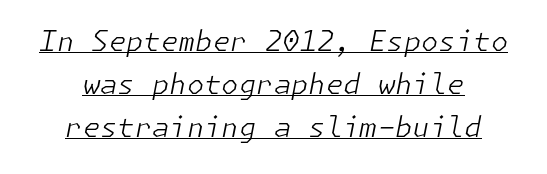
The image shows 28 px light type, italic (leaning right); set normal line spacing (1.54x), normal letter spacing, underlined; low stroke contrast and a medium x-height.
